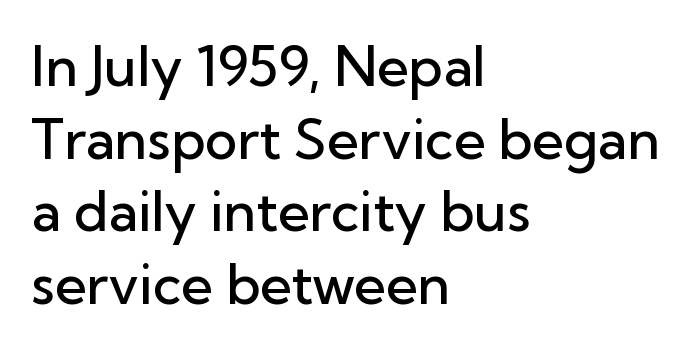
Q: Is the text bold? A: Semi-bold.
Q: Is the text italic (slanted)? A: No, it is upright.
Q: Is the typeface a serif or a sans-serif typeface? A: Sans-serif.
Q: Is the text underlined? A: No.
Q: How is the paragraph aligned? A: Left-aligned.
Q: Is the spacing between letters normal or unusually wide? A: Normal.
Q: Is the spacing between lines tight, normal or loose? A: Normal.
Q: Width (condensed, normal, or wide)? A: Normal.
Q: Stroke contrast? A: Low.
Q: x-height? A: Medium.
Q: Monospaced? A: No.
